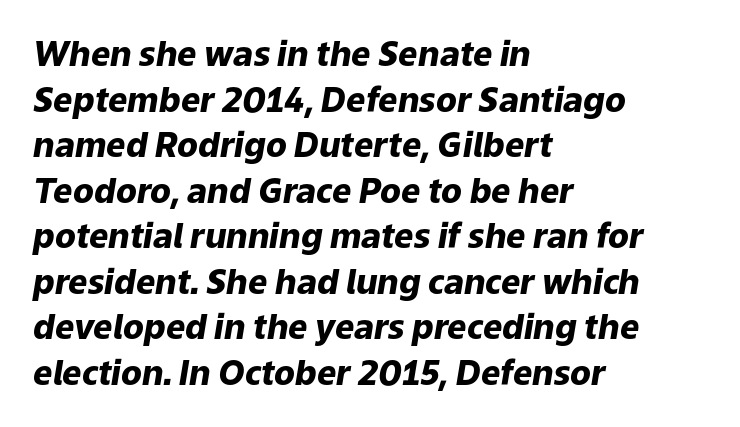
Words float on clear page, feet unadorned. Posture: slanted. All the whitespace from short lines collects on the right. The sample has been set heavy, in full bold. The letterforms sit shoulder to shoulder at normal distance. The passage shown is typed in a proportional face where columns would drift.
